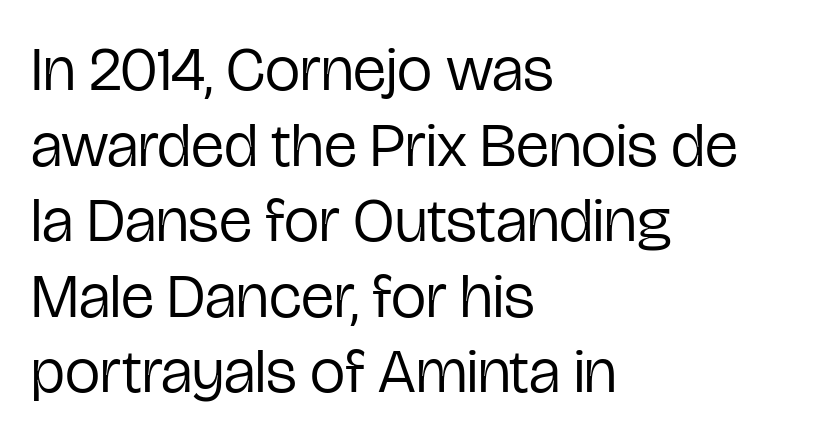
Q: Is the text bold? A: No.
Q: Is the text italic (slanted)? A: No, it is upright.
Q: Is the typeface a serif or a sans-serif typeface? A: Sans-serif.
Q: Is the text underlined? A: No.
Q: How is the paragraph aligned? A: Left-aligned.
Q: Is the spacing between letters normal or unusually wide? A: Normal.
Q: Width (condensed, normal, or wide)? A: Condensed.
Q: Stroke contrast? A: Low.
Q: x-height? A: Medium.
Q: Monospaced? A: No.
